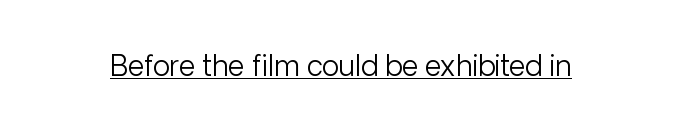
On a weight scale, this lands at 450 or below. Looks like regular typesetting: each glyph gets only the width it needs. Regarding serifs, this sample does without them. Posture: straight, roman, zero tilt. Every word sits above its own underline. This rendering leaves character spacing at its baseline value.
